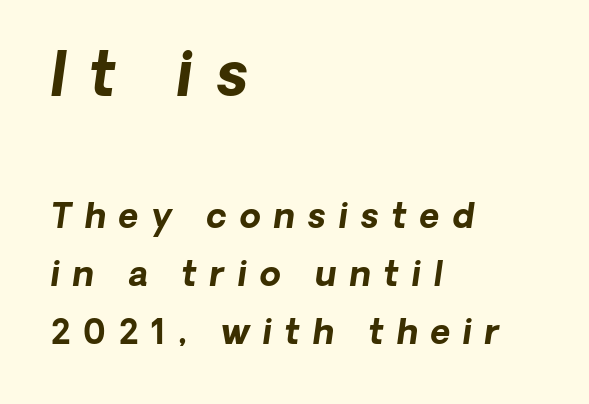
{"serif": "no", "bold": "yes", "weight": "bold", "width": "normal", "stroke_contrast": "low", "x_height": "medium", "monospaced": "no", "underline": "no", "align": "left", "line_spacing_ratio": 1.71, "letter_spacing": "wide", "letter_spacing_em": 0.38, "larger_block": "first", "size_ratio": 1.76, "glyph_px": 60}
